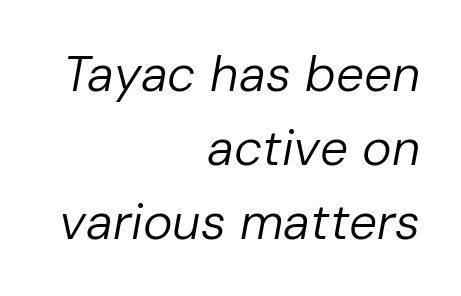
{"italic": "yes", "lean": "right", "slant_degrees": 10, "bold": "no", "weight": "regular", "width": "normal", "stroke_contrast": "low", "x_height": "medium", "monospaced": "no", "underline": "no", "align": "right", "line_spacing": "normal", "line_spacing_ratio": 1.48, "letter_spacing": "normal", "letter_spacing_em": 0.0, "glyph_px": 50}
